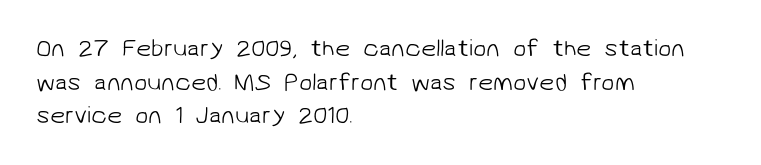
Q: Is the text bold? A: No.
Q: Is the text underlined? A: No.
Q: How is the paragraph aligned? A: Left-aligned.
Q: Is the spacing between letters normal or unusually wide? A: Normal.
Q: Is the spacing between lines tight, normal or loose? A: Normal.
